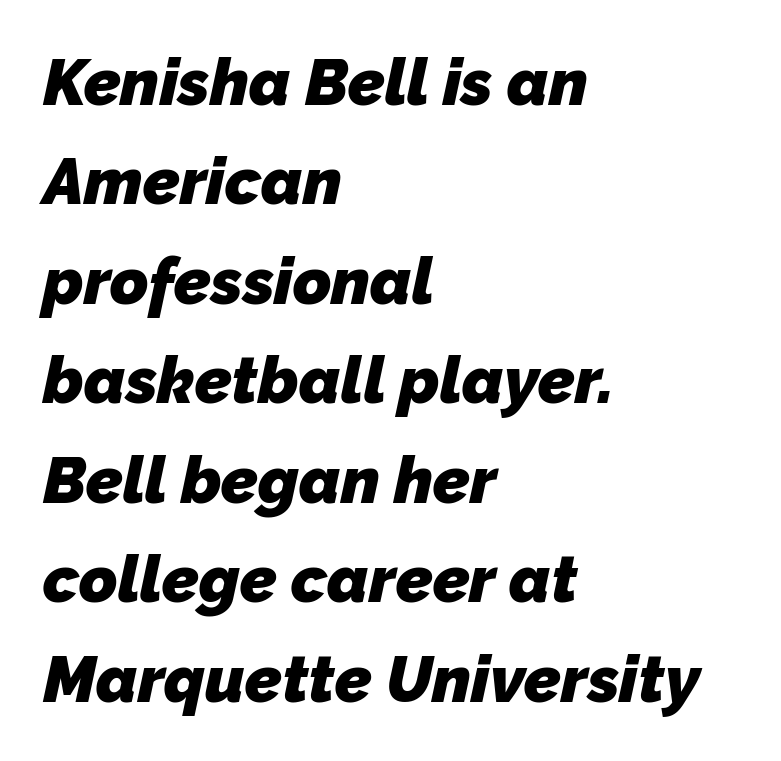
{"serif": "no", "bold": "yes", "weight": "heavy", "width": "normal", "stroke_contrast": "low", "x_height": "medium", "monospaced": "no", "underline": "no", "align": "left", "line_spacing": "normal", "line_spacing_ratio": 1.53, "letter_spacing": "normal", "letter_spacing_em": 0.0, "glyph_px": 65}
